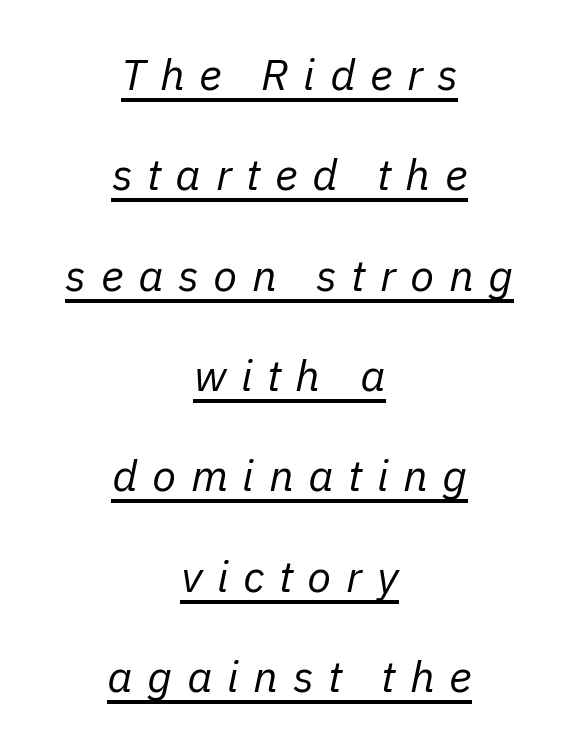
Rows of type keep a wide berth in the vertical direction. The tracking jumps out immediately: characters are airy and widely separated. The rendered words wear a rule along their underside. Stems and bowls with no extra thickness — not bold. The face used here is proportionally spaced, like ordinary book or web type.
